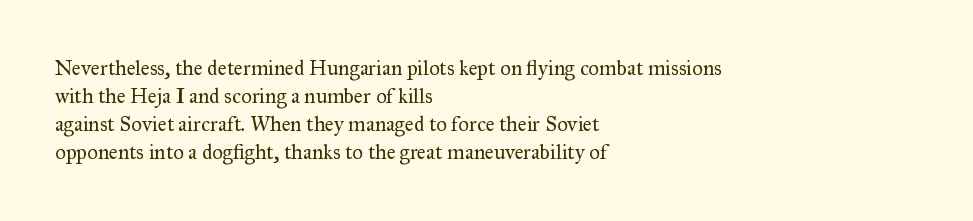
The image shows 21 px text type, upright; set left-aligned, normal line spacing (1.34x), normal letter spacing, not underlined.
